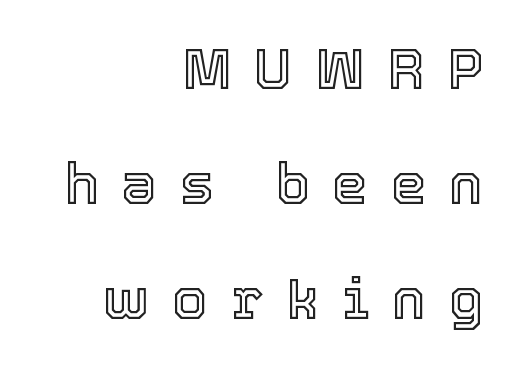
Q: Is the text italic (slanted)? A: No, it is upright.
Q: Is the text underlined? A: No.
Q: How is the paragraph aligned? A: Right-aligned.
Q: Is the spacing between letters normal or unusually wide? A: Unusually wide.
Q: Is the spacing between lines tight, normal or loose? A: Loose.
Q: Width (condensed, normal, or wide)? A: Normal.
Q: x-height? A: Medium.
Q: Monospaced? A: No.
